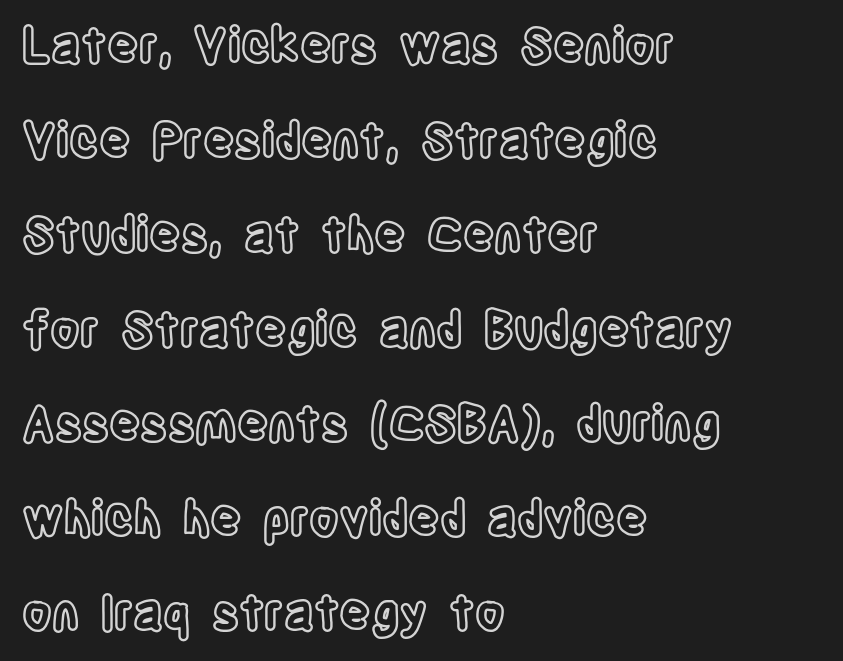
Left-aligned paragraph, ragged on the right. Lines of text with bare space underneath. Each new line begins a long way beneath the previous one. Spacing between characters is what you'd get straight out of the box.
